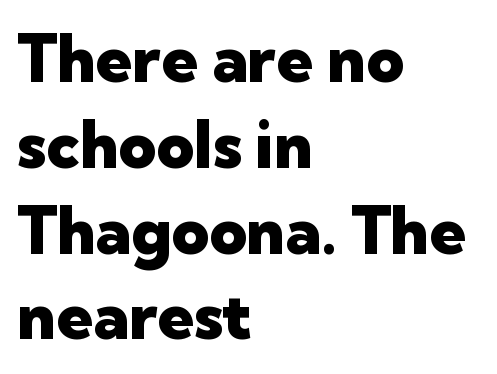
Q: Is the text bold? A: Yes.
Q: Is the text italic (slanted)? A: No, it is upright.
Q: Is the typeface a serif or a sans-serif typeface? A: Sans-serif.
Q: Is the text underlined? A: No.
Q: How is the paragraph aligned? A: Left-aligned.
Q: Is the spacing between letters normal or unusually wide? A: Normal.
Q: Is the spacing between lines tight, normal or loose? A: Normal.
Q: Width (condensed, normal, or wide)? A: Normal.
Q: Stroke contrast? A: Low.
Q: x-height? A: Medium.
Q: Monospaced? A: No.
